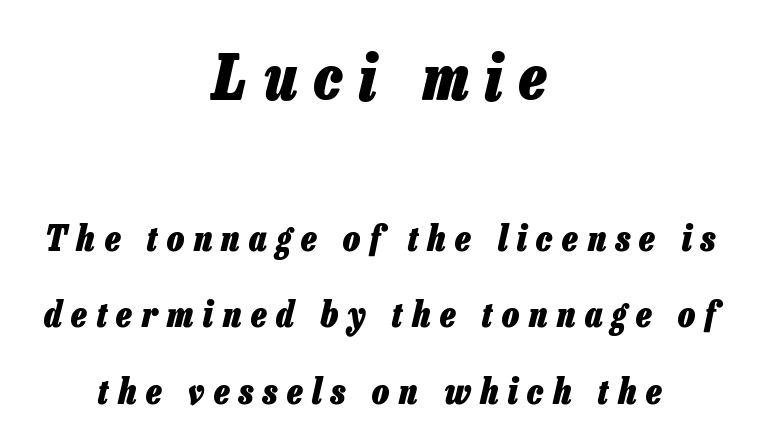
If you folded the block vertically in half, each line would mirror itself in length. The typography opts for an oblique posture over an upright one. The passage shown is typed in a proportional face where columns would drift. As a designer I'd log this as weight 700, bold. The horizontal fit of the characters is loose and conspicuously gappy.
